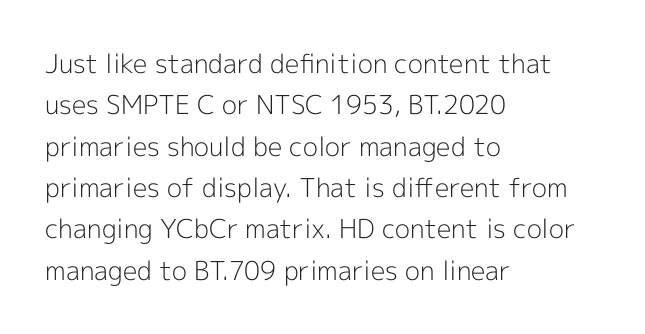
{"italic": "no", "bold": "no", "underline": "no", "align": "left", "line_spacing": "normal", "line_spacing_ratio": 1.59, "letter_spacing": "normal", "letter_spacing_em": 0.0, "glyph_px": 26}
